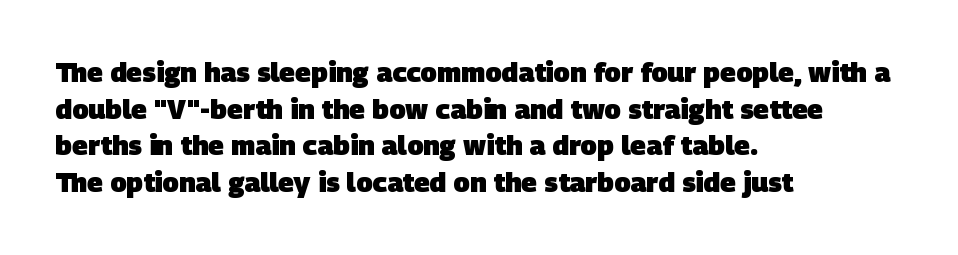
{"bold": "yes", "underline": "no", "align": "left", "line_spacing": "normal", "line_spacing_ratio": 1.36, "letter_spacing": "normal", "letter_spacing_em": 0.0, "glyph_px": 27}
